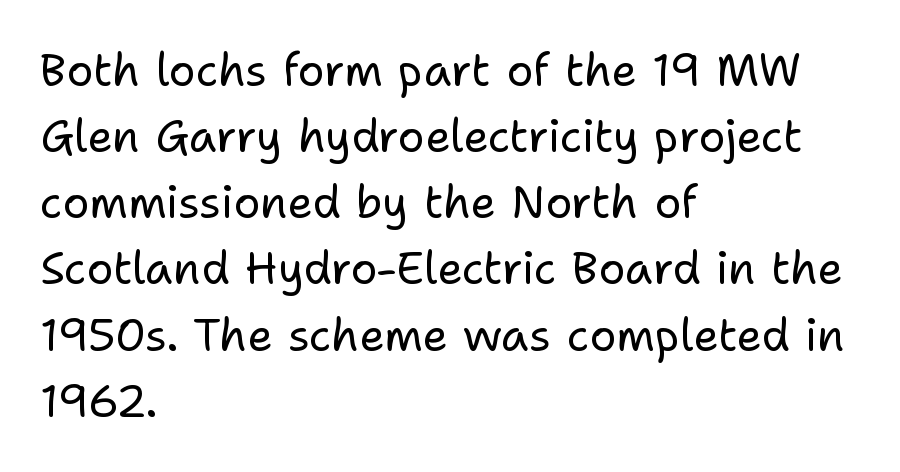
{"serif": "no", "italic": "no", "bold": "no", "weight": "regular", "width": "normal", "stroke_contrast": "low", "x_height": "medium", "monospaced": "no", "underline": "no", "align": "left", "line_spacing": "normal", "line_spacing_ratio": 1.47, "letter_spacing": "normal", "letter_spacing_em": 0.0, "glyph_px": 45}
